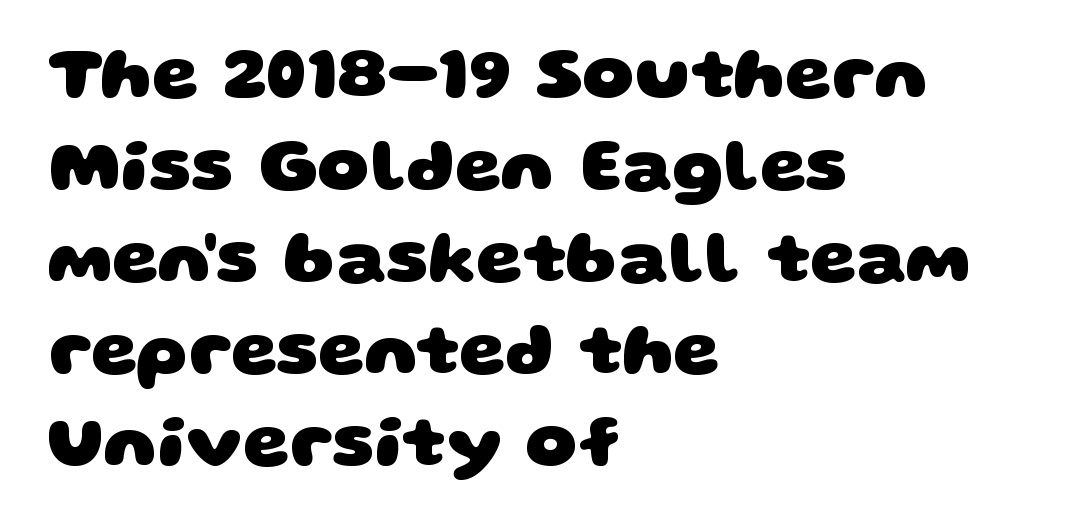
The image shows 73 px heavy, wide sans-serif type; set left-aligned, normal line spacing (1.26x), normal letter spacing, not underlined; low stroke contrast and a large x-height.
